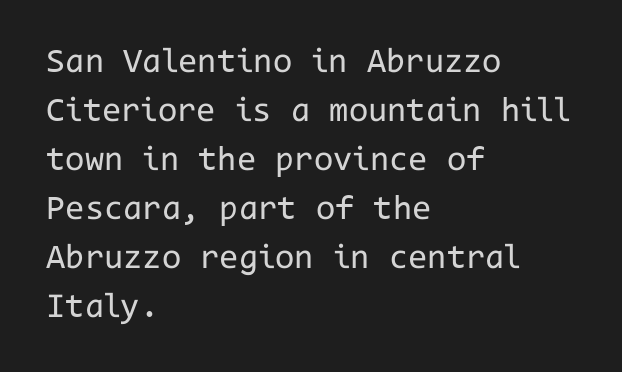
{"serif": "no", "italic": "no", "bold": "no", "weight": "regular", "width": "normal", "stroke_contrast": "low", "x_height": "medium", "monospaced": "yes", "underline": "no", "align": "left", "line_spacing": "normal", "line_spacing_ratio": 1.4, "letter_spacing": "normal", "letter_spacing_em": 0.0, "glyph_px": 35}
